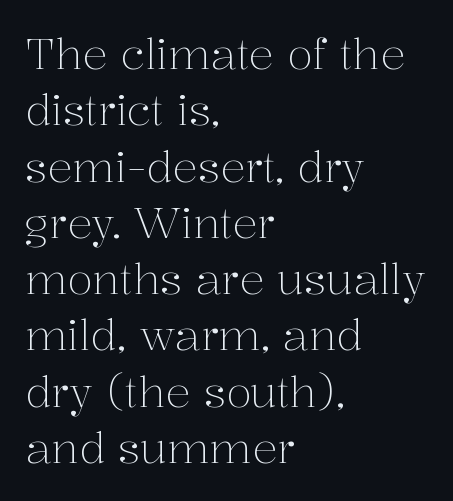
The image shows 42 px light serif type, upright; set left-aligned, normal line spacing (1.34x), normal letter spacing, not underlined; medium stroke contrast and a medium x-height.
